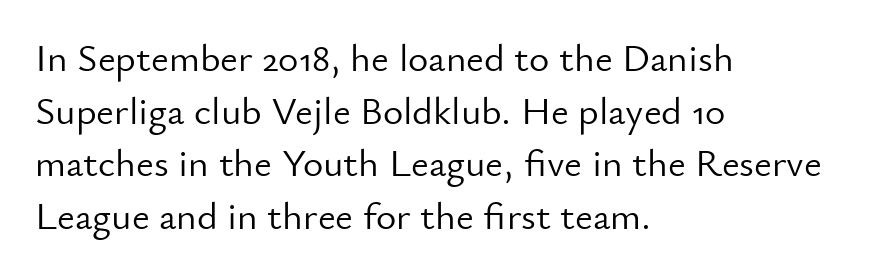
The image shows 39 px light sans-serif type, upright; set left-aligned, normal line spacing (1.35x), normal letter spacing, not underlined; low stroke contrast and a small x-height.
